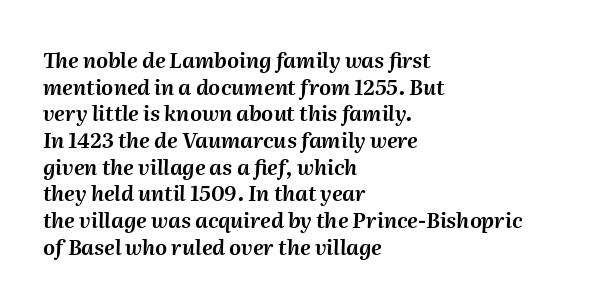
Only glyphs here, with clear space below each row. The setting favours the left margin, as ordinary paragraphs usually do. There's an unmistakable incline to the writing here. Standard letterfit; no display-style spreading of the glyphs. Quick note: interline space is typical.
